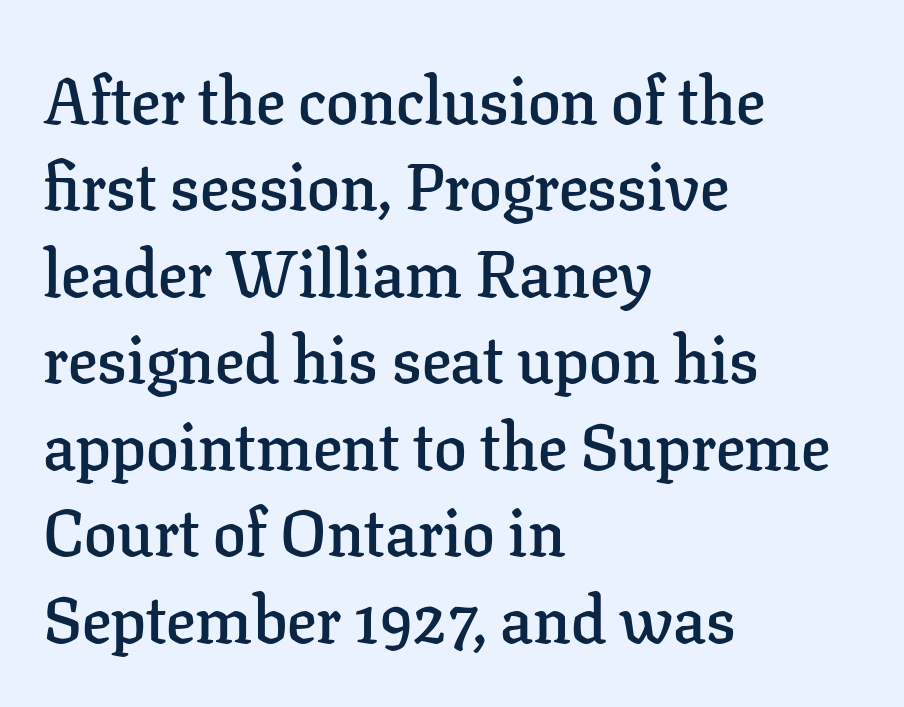
The strip under each line holds only bare page. The letterforms sit shoulder to shoulder at normal distance. The specimen reads as upright at a glance. Horizontally, the lines are justified to the leading edge only. Character widths vary here, with narrow letters taking less room than wide ones.
